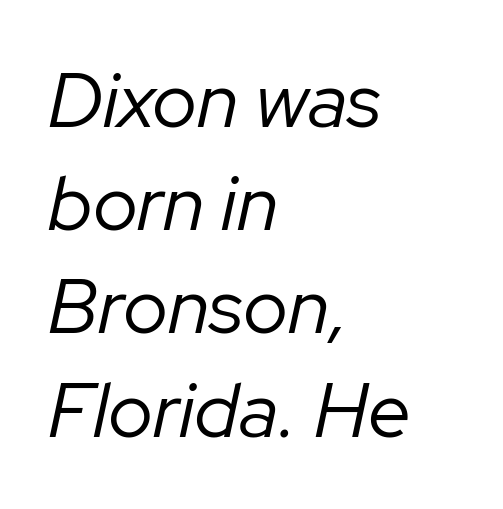
Just letters on the line, the space beneath them empty. These lines are set flush left with a ragged right edge. A normal amount of white space separates one row of letters from the next. In terms of posture, this sample is oblique. Unbolded letterforms with no extra heft. Is the letter spacing exaggerated? No — it looks like the ordinary default.
